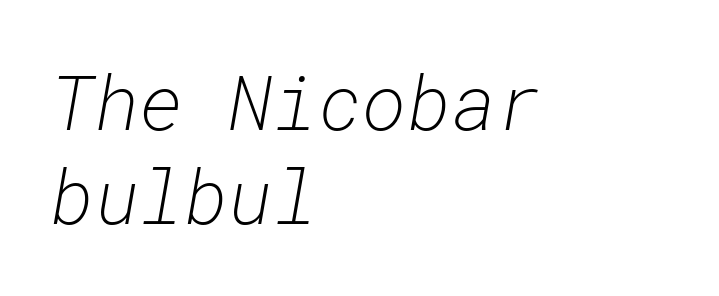
{"italic": "yes", "lean": "right", "slant_degrees": 10, "bold": "no", "weight": "light", "width": "normal", "stroke_contrast": "low", "x_height": "medium", "monospaced": "yes", "underline": "no", "align": "left", "line_spacing_ratio": 1.24, "letter_spacing": "normal", "letter_spacing_em": 0.0, "glyph_px": 76}
